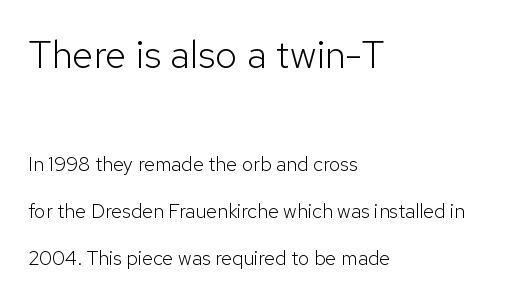
If you drew a line through each stem, it would be perfectly vertical. Regarding serifs, this sample does without them. Think standard paragraph weight, or any step lighter than that. Looks like regular typesetting: each glyph gets only the width it needs. What stands out about the letter spacing? Nothing — it is the standard amount.
